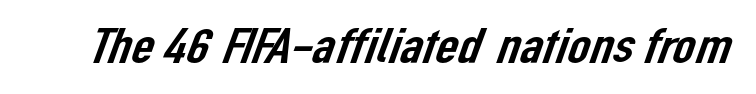
{"serif": "no", "width": "normal", "stroke_contrast": "low", "x_height": "medium", "monospaced": "no", "underline": "no", "letter_spacing": "normal", "letter_spacing_em": 0.0, "glyph_px": 50}
